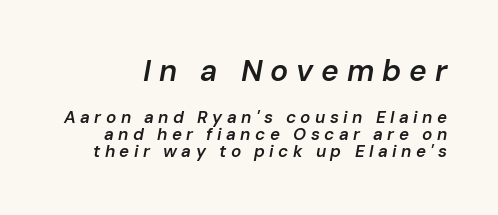
Q: Is the text bold? A: Semi-bold.
Q: Is the text italic (slanted)? A: Yes, it leans right by about 10 degrees.
Q: Is the text underlined? A: No.
Q: Is the spacing between letters normal or unusually wide? A: Unusually wide.
Q: Is the spacing between lines tight, normal or loose? A: Tight.
Q: Which block of text is set in a larger size, the first (top) or the second (bottom)? A: The first (top) one.
Q: Width (condensed, normal, or wide)? A: Normal.
Q: Stroke contrast? A: Low.
Q: x-height? A: Medium.
Q: Monospaced? A: No.
